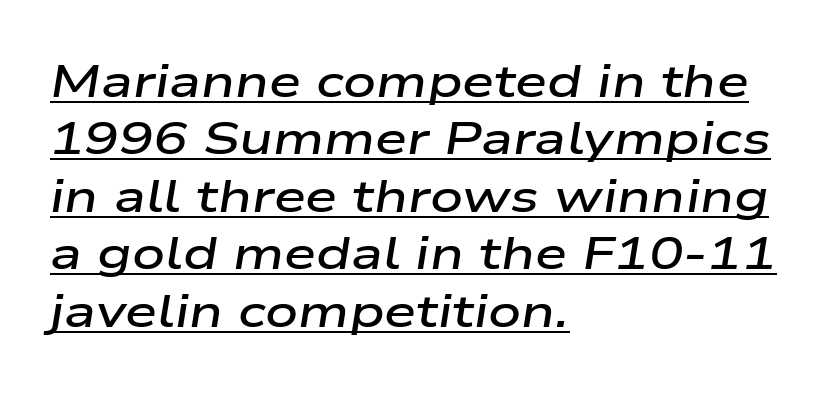
The image shows 46 px semibold, wide type, italic (leaning right); set left-aligned, normal line spacing (1.25x), normal letter spacing, underlined; low stroke contrast and a medium x-height.
